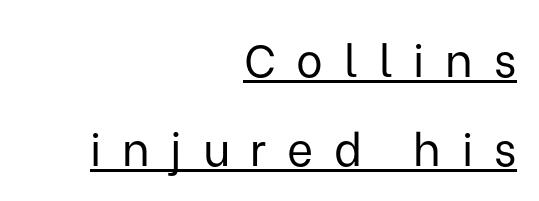
{"serif": "no", "italic": "no", "bold": "no", "weight": "regular", "width": "normal", "stroke_contrast": "low", "x_height": "medium", "monospaced": "no", "underline": "yes", "align": "right", "line_spacing": "loose", "line_spacing_ratio": 1.97, "letter_spacing": "wide", "letter_spacing_em": 0.46, "glyph_px": 45}
